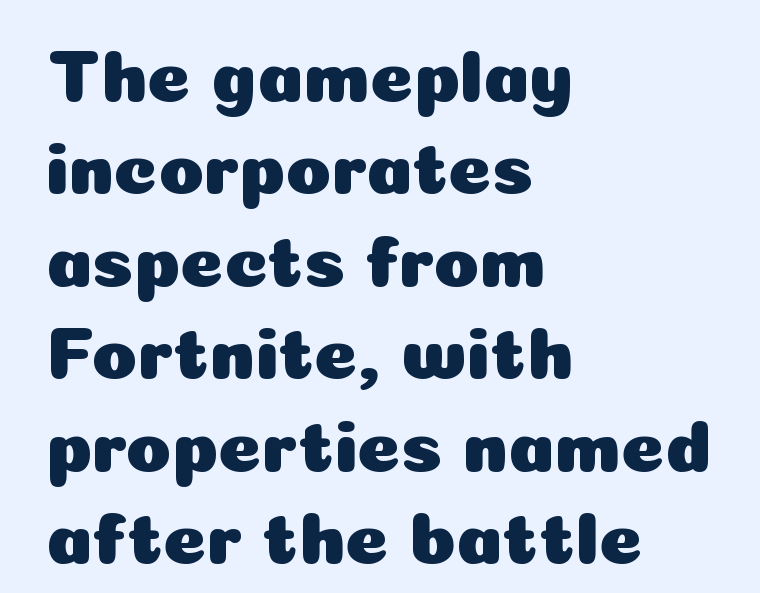
The image shows 74 px sans-serif type, upright; set left-aligned, normal line spacing (1.25x), normal letter spacing, not underlined; low stroke contrast and a medium x-height.
